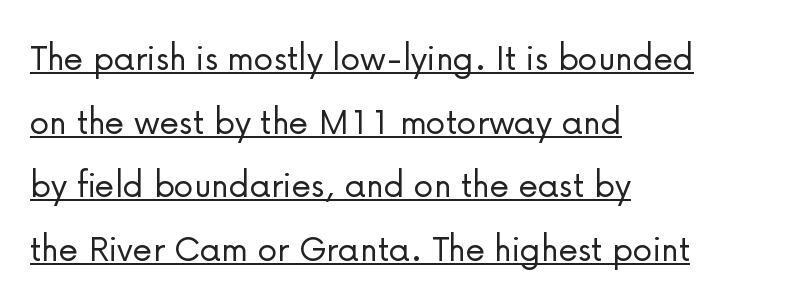
{"serif": "no", "italic": "no", "bold": "no", "weight": "light", "width": "normal", "stroke_contrast": "low", "x_height": "medium", "monospaced": "no", "underline": "yes", "align": "left", "line_spacing": "normal", "line_spacing_ratio": 1.59, "letter_spacing": "normal", "letter_spacing_em": 0.0, "glyph_px": 40}
